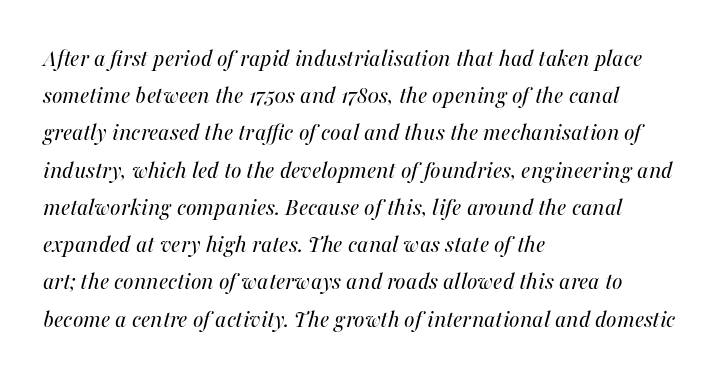
The image shows 25 px text type, italic (leaning right); set left-aligned, normal line spacing (1.49x), normal letter spacing, not underlined.
